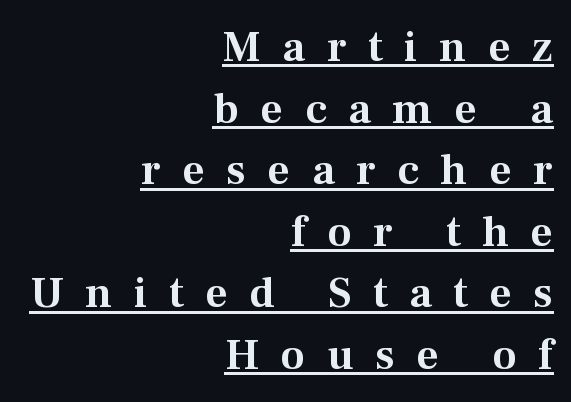
The axis of the letterforms is exactly vertical. Rows of type keep a routine distance in the vertical direction. The face used here is proportionally spaced, like ordinary book or web type. Glyph-to-glyph distance is far greater than everyday printed text. The letters carry serifs — small finishing strokes at the ends of their stems.
